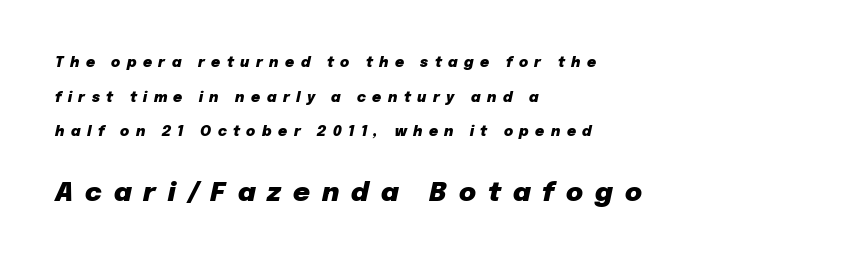
The following chunk of copy outweighs the initial chunk in type size. Yep, that's italic — everything's leaning. Caption: multi-line text, flush left, ragged right. Bold? Absolutely — the strokes are thick and heavy. Spacing between characters has been opened up far beyond the box default.
